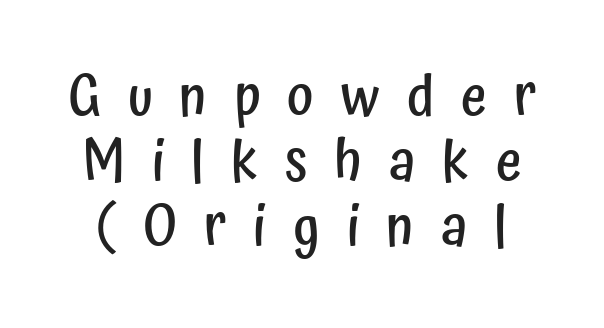
The gap between lines stays unmarked. This sample uses an upright cut, with every glyph sitting square on the baseline. This is the in-between weight designers call semibold or demi. Font category for this specimen: sans-serif. The rendering uses natural spacing where letterforms have individual widths. You could only call the tracking loose — the letters float apart.
